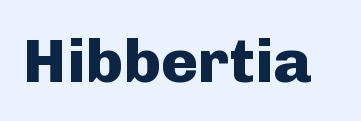
Letters rest on an invisible, unmarked baseline. This is the regular roman posture of the typeface. Heavy-handed strokes throughout: this text is bold. The letters sit at their default tracking, neither squeezed nor spread. Note the varied advance widths — an 'i' is clearly narrower than an 'm'. The font family rendered here belongs to the sans-serif group.
